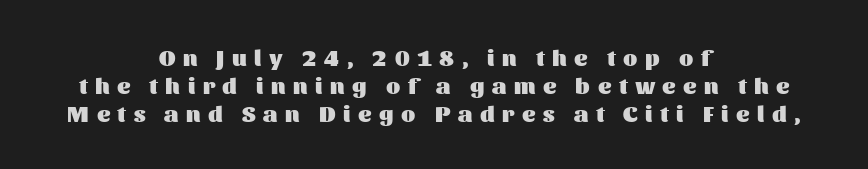
Italic: no, the glyphs are upright roman. A student would call this center alignment; a typographer would say set centered. Look at the tracking — it's clearly loosened, letters drifting apart. The face used here has the dense, thick strokes of a bold.
